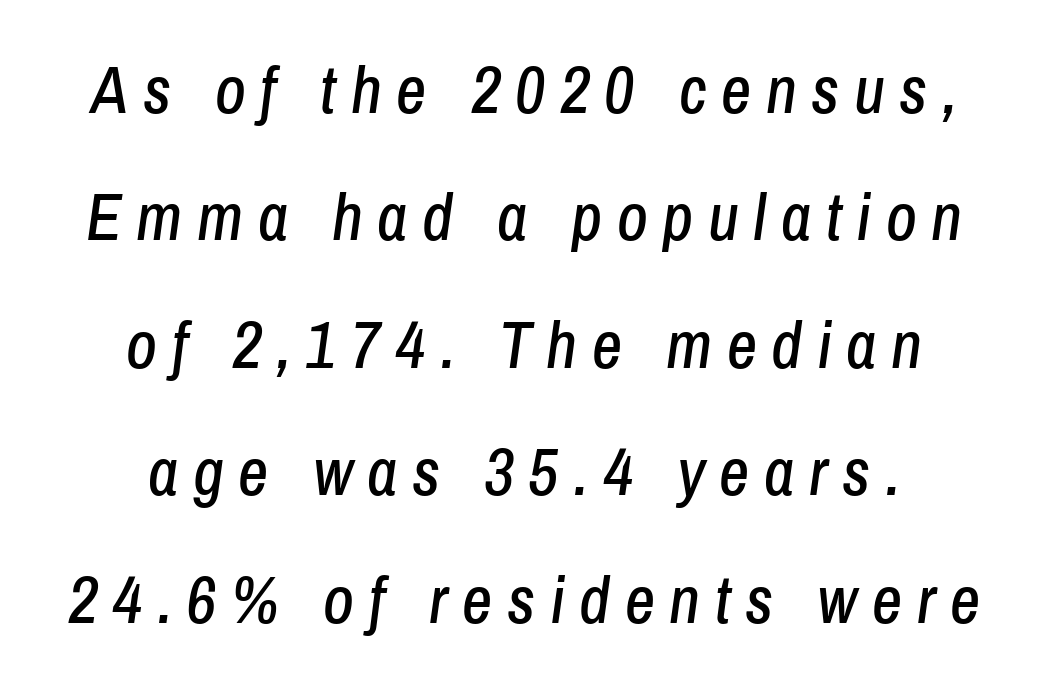
{"italic": "yes", "lean": "right", "slant_degrees": 8, "width": "condensed", "stroke_contrast": "low", "x_height": "medium", "monospaced": "no", "underline": "no", "align": "center", "line_spacing": "loose", "line_spacing_ratio": 1.93, "letter_spacing": "wide", "letter_spacing_em": 0.22, "glyph_px": 66}
